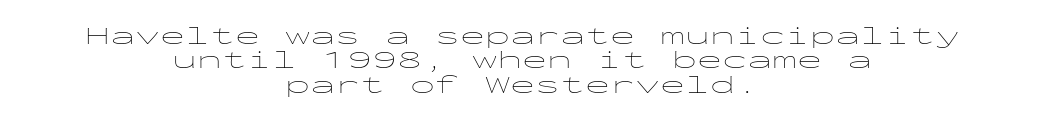
Q: Is the text bold? A: No.
Q: Is the text italic (slanted)? A: No, it is upright.
Q: Is the text underlined? A: No.
Q: How is the paragraph aligned? A: Centered.
Q: Is the spacing between letters normal or unusually wide? A: Normal.
Q: Is the spacing between lines tight, normal or loose? A: Tight.
